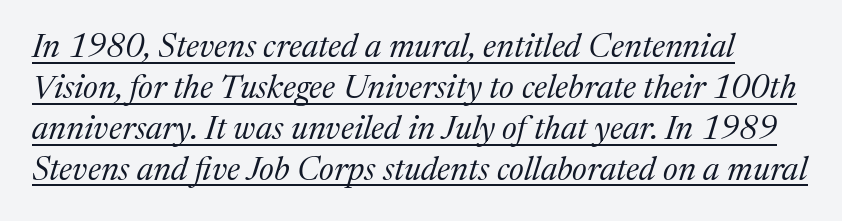
The image shows 33 px regular-weight serif type, italic (leaning right); set line spacing 1.24x, normal letter spacing, underlined; medium stroke contrast and a medium x-height.
